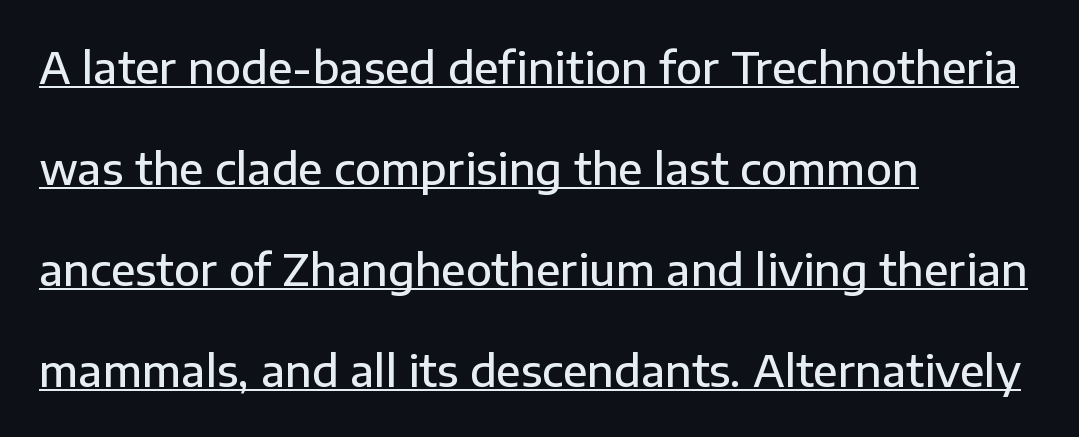
{"serif": "no", "italic": "no", "bold": "semi", "weight": "semibold", "width": "normal", "stroke_contrast": "low", "x_height": "medium", "monospaced": "no", "underline": "yes", "align": "left", "line_spacing": "loose", "line_spacing_ratio": 2.35, "letter_spacing": "normal", "letter_spacing_em": 0.0, "glyph_px": 43}
